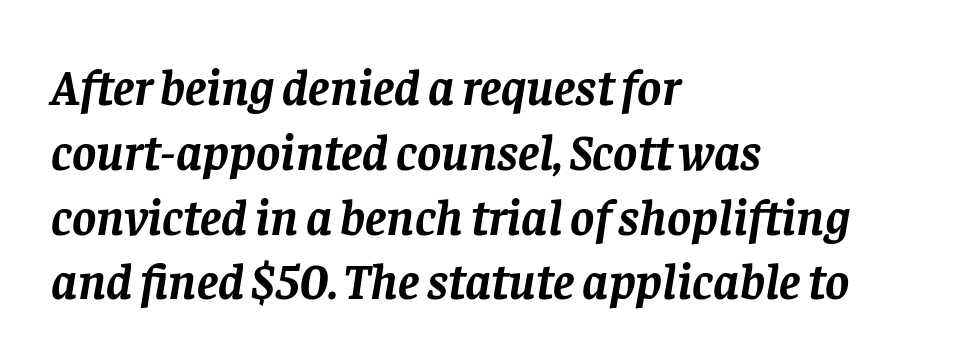
The image shows 51 px semibold serif type, italic (leaning right); set left-aligned, normal line spacing (1.27x), normal letter spacing, not underlined; low stroke contrast and a large x-height.
